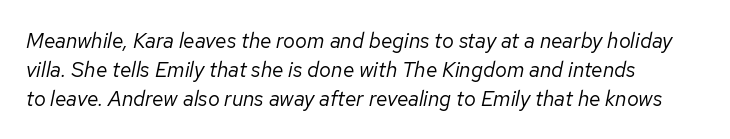
The space between consecutive lines is moderate. The space directly below the letters is spotless. The lettering tilts uniformly, giving the passage an italic look. Spacing between characters is what you'd get straight out of the box.
